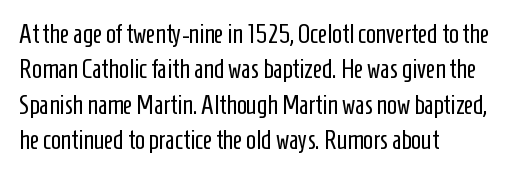
The image shows 26 px text type, upright; set left-aligned, normal line spacing (1.36x), normal letter spacing, not underlined.
